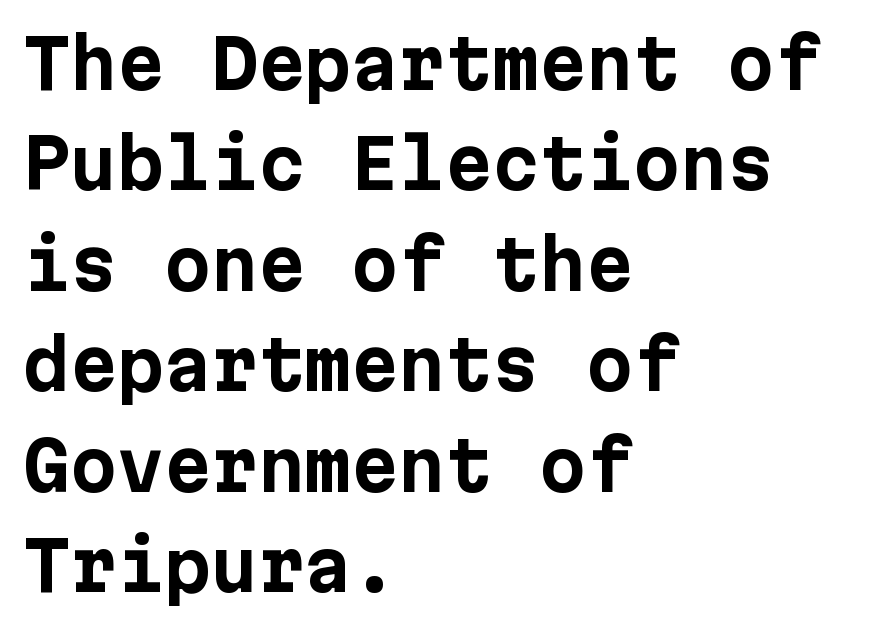
Serifs: no, the terminals of the letterforms are clean. The rag falls on the right side of this text block. The face used here has the dense, thick strokes of a bold. Characters remain perfectly vertical along every line.
